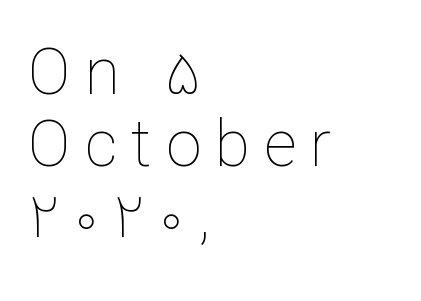
The setting favours the left margin, as ordinary paragraphs usually do. Nope, not italic — everything's standing straight. The designer dialed line spacing down below the default. Ink coverage per letter is moderate at most. Plain, unruled lines of type. A typesetter would call this heavily tracked-out type.
